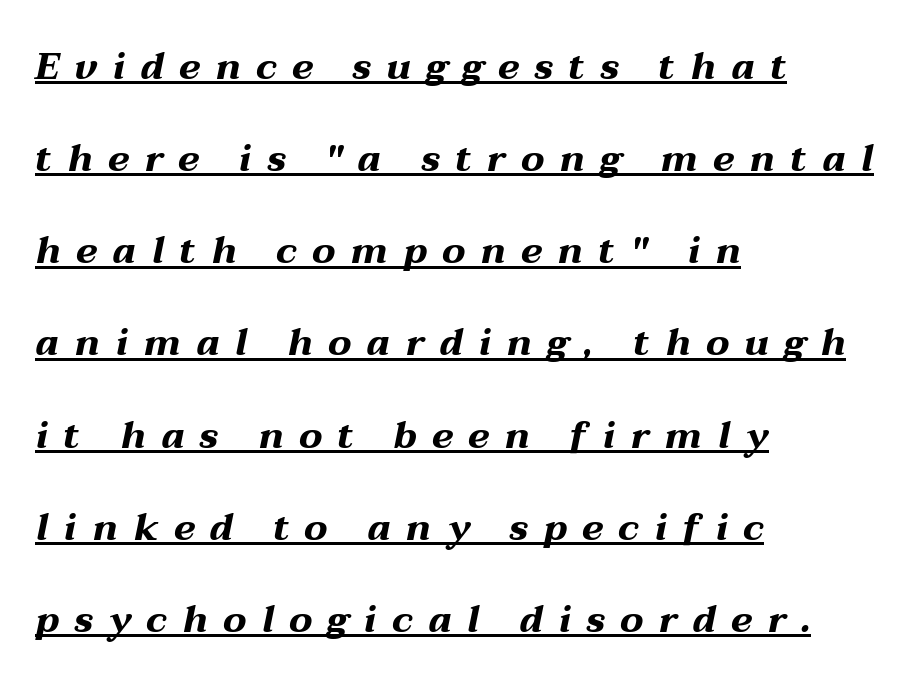
The text carries the slant typical of an italic or oblique font. Plenty of ink on the page — the face is bold. The gaps between neighbouring characters are conspicuously large. The rendering uses the underline text-decoration.
